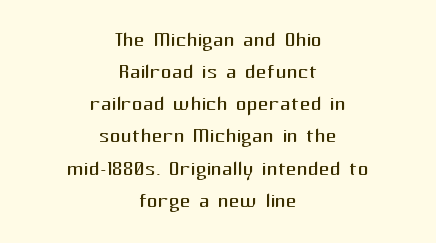
No extra ink here — the face is not bold. The passage shown is not underscored anywhere. A roman cut, with each character standing at attention. No extra tracking has been applied to these lines.
